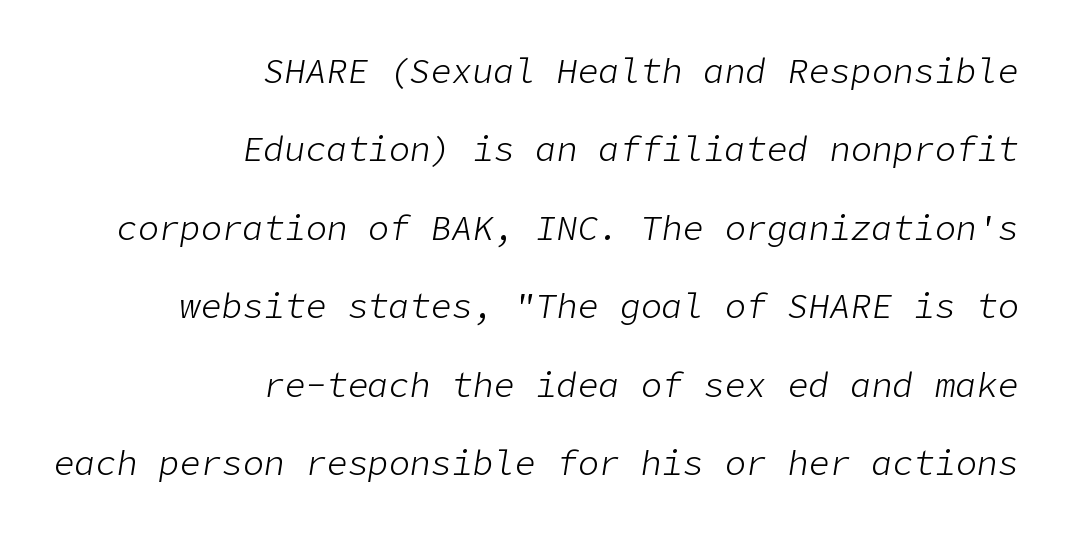
These lines are set flush right with a ragged left edge. Stems and bowls with no extra thickness — not bold. Here the glyphs are tracked normally, forming tight word shapes. A bare baseline throughout the passage. The lettering tilts uniformly, giving the passage an italic look.
